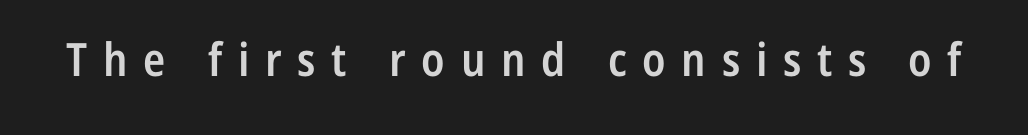
{"serif": "no", "italic": "no", "bold": "semi", "weight": "semibold", "width": "condensed", "stroke_contrast": "low", "x_height": "medium", "monospaced": "no", "underline": "no", "letter_spacing": "wide", "letter_spacing_em": 0.34, "glyph_px": 46}
